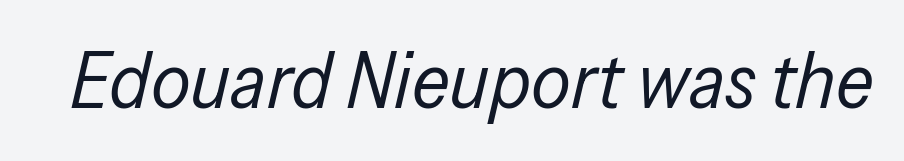
The letterforms sit at book weight or below. The letters advance in unequal steps, a hallmark of proportional type. The letters sit at their default tracking, neither squeezed nor spread. Type without underlining. Italic? Definitely — the glyphs are oblique.
